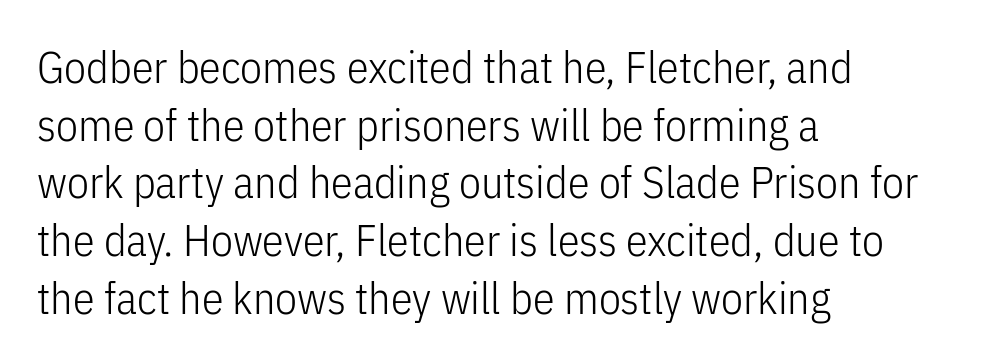
Q: Is the text bold? A: No.
Q: Is the text italic (slanted)? A: No, it is upright.
Q: Is the typeface a serif or a sans-serif typeface? A: Sans-serif.
Q: Is the text underlined? A: No.
Q: How is the paragraph aligned? A: Left-aligned.
Q: Is the spacing between letters normal or unusually wide? A: Normal.
Q: Is the spacing between lines tight, normal or loose? A: Normal.
Q: Width (condensed, normal, or wide)? A: Condensed.
Q: Stroke contrast? A: Low.
Q: x-height? A: Medium.
Q: Monospaced? A: No.
